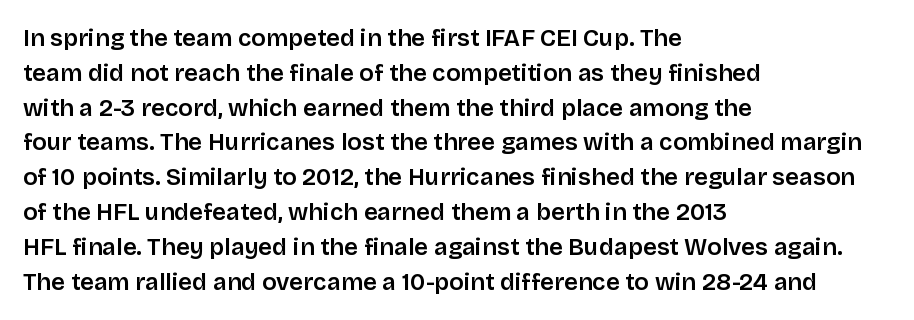
Q: Is the text bold? A: Semi-bold.
Q: Is the text italic (slanted)? A: No, it is upright.
Q: Is the text underlined? A: No.
Q: How is the paragraph aligned? A: Left-aligned.
Q: Is the spacing between letters normal or unusually wide? A: Normal.
Q: Is the spacing between lines tight, normal or loose? A: Normal.
